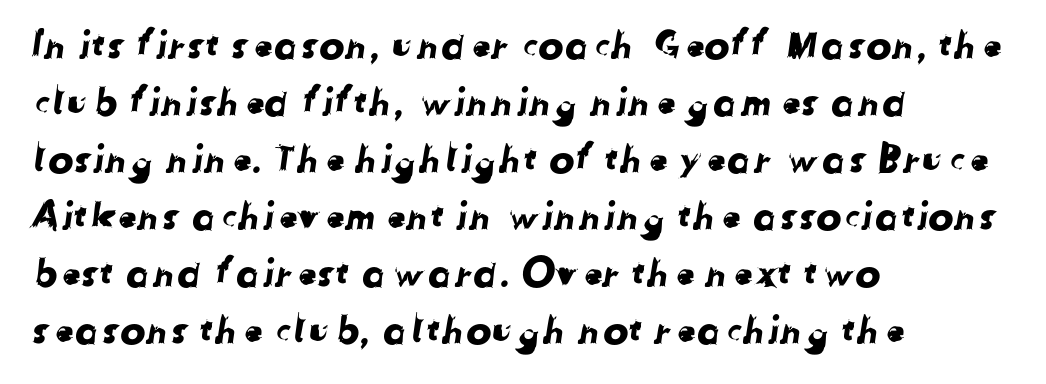
Words appear dense and cohesive because spacing is normal. The lines are quadded left. Think of a printed novel: that variable character pitch is what you see here. One glance says typical: line gaps are just what's usual. The area under the type is left untouched. This is sans-serif lettering, the kind often seen on screens and signage.
